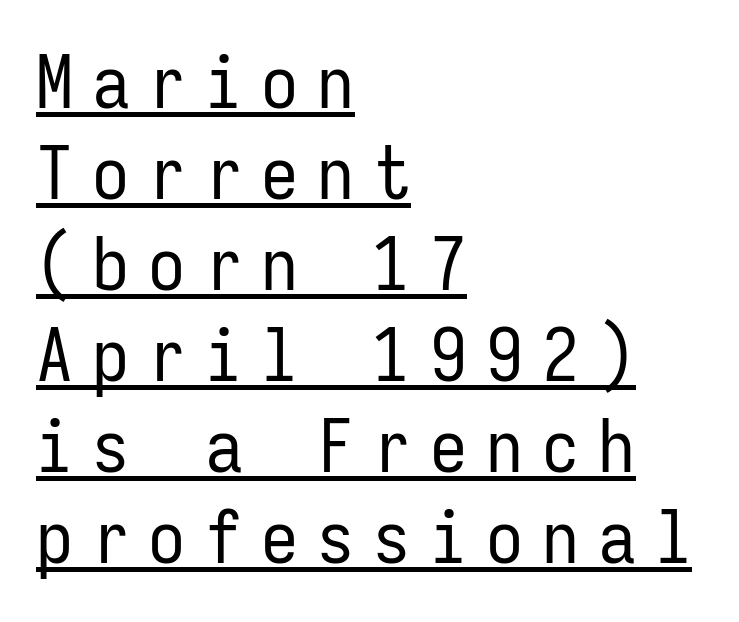
Q: Is the text bold? A: No.
Q: Is the text italic (slanted)? A: No, it is upright.
Q: Is the typeface a serif or a sans-serif typeface? A: Sans-serif.
Q: Is the text underlined? A: Yes.
Q: How is the paragraph aligned? A: Left-aligned.
Q: Is the spacing between letters normal or unusually wide? A: Unusually wide.
Q: Width (condensed, normal, or wide)? A: Condensed.
Q: Stroke contrast? A: Low.
Q: x-height? A: Medium.
Q: Monospaced? A: Yes.
